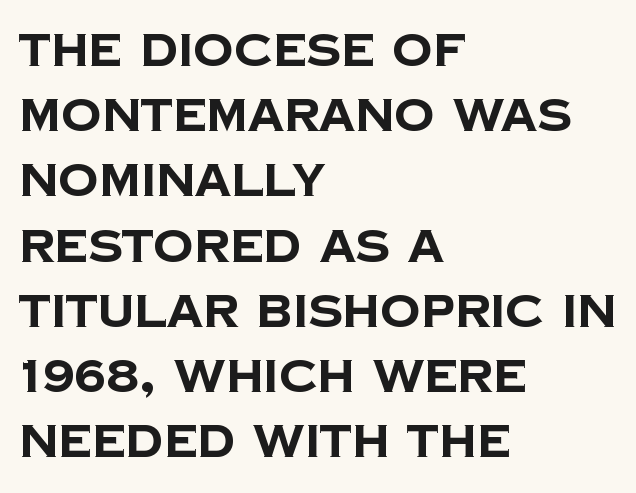
The letters advance in unequal steps, a hallmark of proportional type. Grotesque or geometric, the face here clearly has no serifs. The vertical gap from one line to the next is medium. In terms of weight, the rendering is a true, heavy bold.
